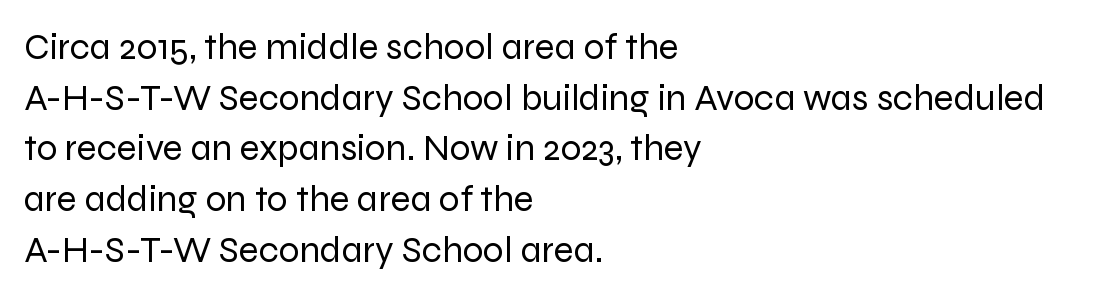
Q: Is the text bold? A: No.
Q: Is the text italic (slanted)? A: No, it is upright.
Q: Is the typeface a serif or a sans-serif typeface? A: Sans-serif.
Q: Is the text underlined? A: No.
Q: How is the paragraph aligned? A: Left-aligned.
Q: Is the spacing between letters normal or unusually wide? A: Normal.
Q: Is the spacing between lines tight, normal or loose? A: Normal.
Q: Width (condensed, normal, or wide)? A: Normal.
Q: Stroke contrast? A: Low.
Q: x-height? A: Medium.
Q: Monospaced? A: No.
